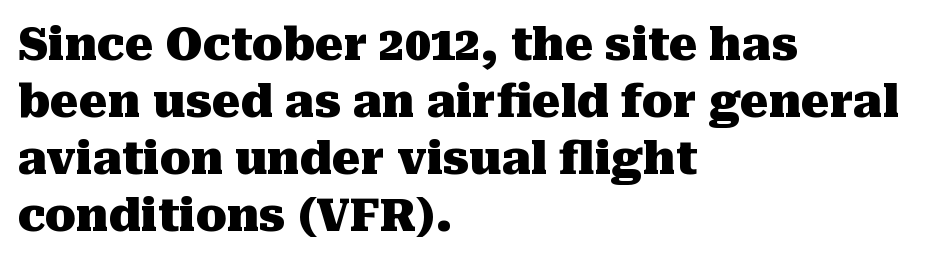
All the whitespace from short lines collects on the right. The letters are bold, with thick, heavy strokes. It's the straight-up-and-down kind of type. Look at the tracking — it's just the regular setting, nothing added.
